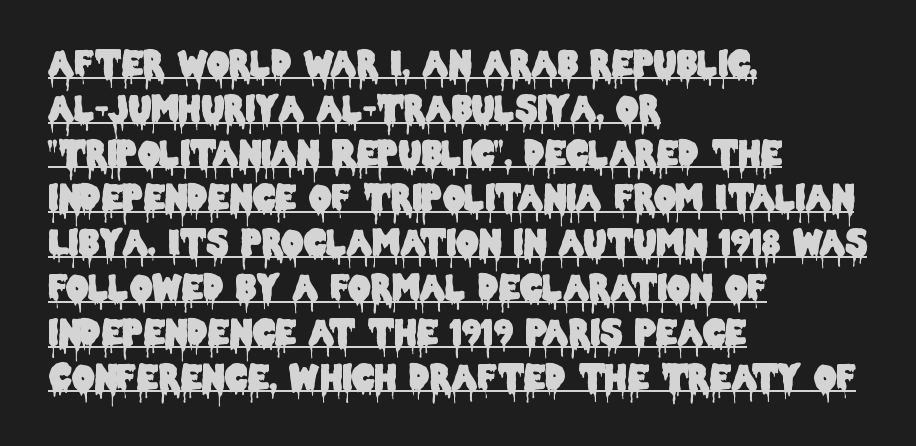
The image shows 35 px condensed sans-serif type, upright; set left-aligned, normal line spacing (1.28x), normal letter spacing, underlined; low stroke contrast and a large x-height.
